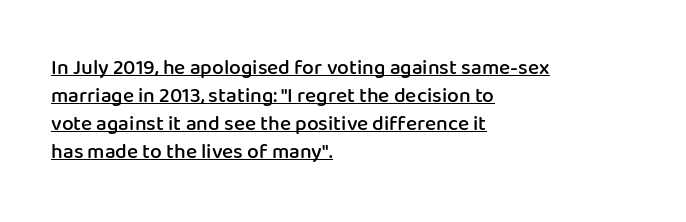
Q: Is the text bold? A: Semi-bold.
Q: Is the text italic (slanted)? A: No, it is upright.
Q: Is the text underlined? A: Yes.
Q: How is the paragraph aligned? A: Left-aligned.
Q: Is the spacing between letters normal or unusually wide? A: Normal.
Q: Is the spacing between lines tight, normal or loose? A: Normal.
